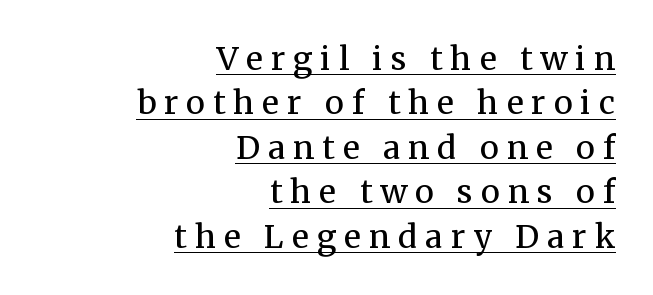
Every row of glyphs terminates at an identical x-position on the right. The letters stand straight up with perfectly vertical stems. Heft: none added — not bold. The lettering is marked with a stroke running underneath it. In terms of letterspacing, this is a distinctly airy, spread setting.
